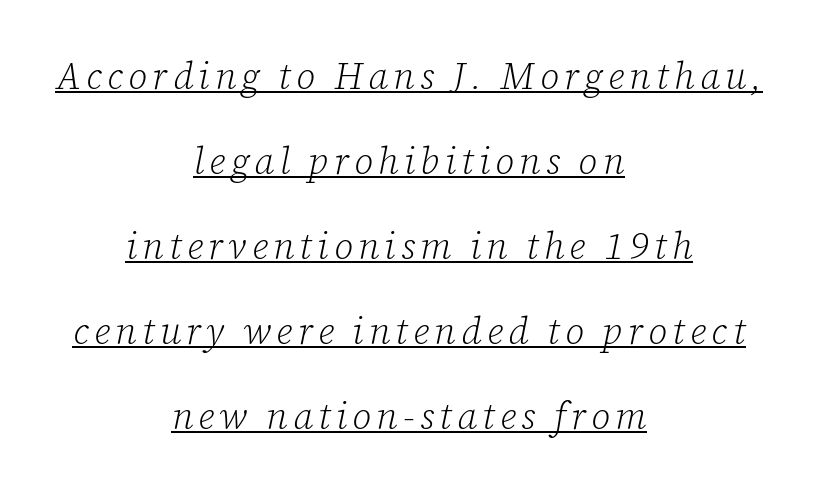
The image shows 37 px light serif type, italic (leaning right); set centered, loose line spacing (2.3x), underlined; low stroke contrast and a medium x-height.
